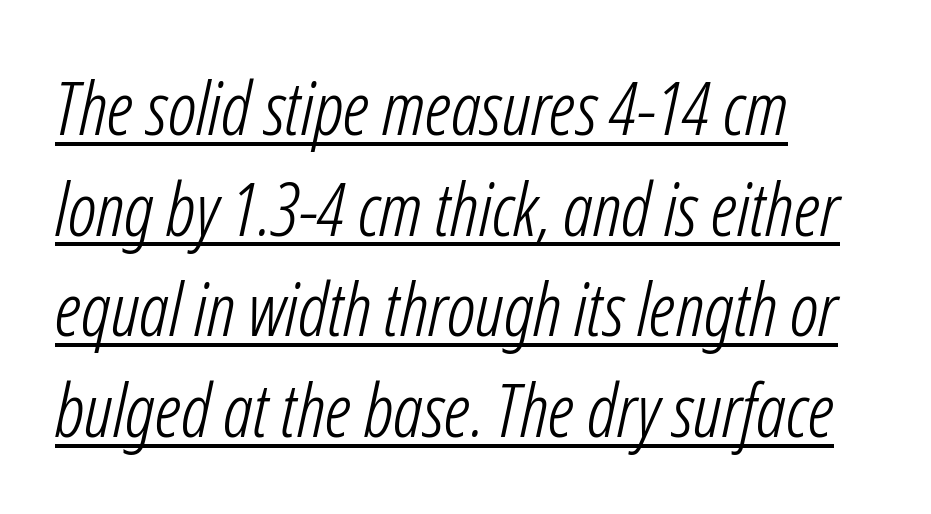
Is the letter spacing exaggerated? No — it looks like the ordinary default. Does the copy run flush right? No — it runs flush left. Line spacing here is normal. Character widths vary here, with narrow letters taking less room than wide ones.
